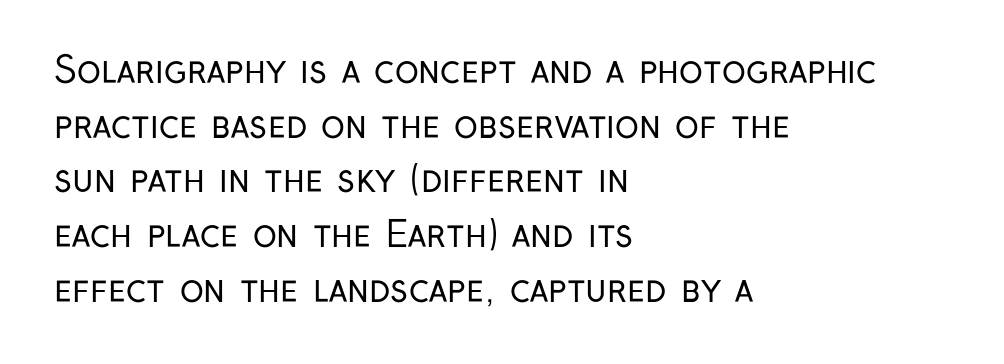
Q: Is the text bold? A: No.
Q: Is the text italic (slanted)? A: No, it is upright.
Q: Is the typeface a serif or a sans-serif typeface? A: Sans-serif.
Q: Is the text underlined? A: No.
Q: How is the paragraph aligned? A: Left-aligned.
Q: Is the spacing between letters normal or unusually wide? A: Normal.
Q: Is the spacing between lines tight, normal or loose? A: Normal.
Q: Width (condensed, normal, or wide)? A: Condensed.
Q: Stroke contrast? A: Low.
Q: x-height? A: Medium.
Q: Monospaced? A: No.
